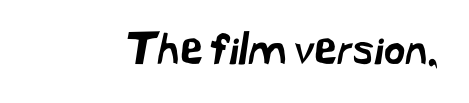
Q: Is the typeface a serif or a sans-serif typeface? A: Sans-serif.
Q: Is the text underlined? A: No.
Q: Is the spacing between letters normal or unusually wide? A: Normal.
Q: Width (condensed, normal, or wide)? A: Normal.
Q: Stroke contrast? A: Low.
Q: x-height? A: Medium.
Q: Monospaced? A: No.
